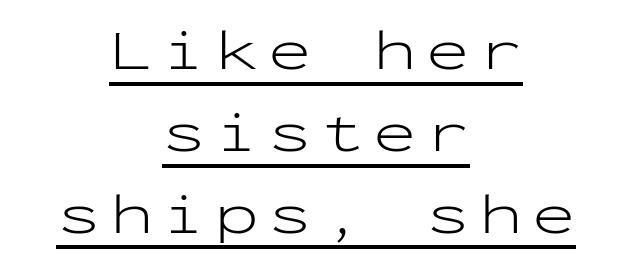
The image shows 58 px light, wide sans-serif type, upright, monospaced; set centered, normal line spacing (1.41x), underlined; low stroke contrast and a medium x-height.
